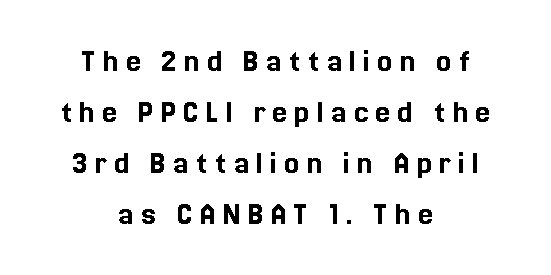
The image shows 34 px text type, upright; set centered, normal line spacing (1.5x), unusually wide letter spacing (+0.2 em), not underlined; a medium x-height.
